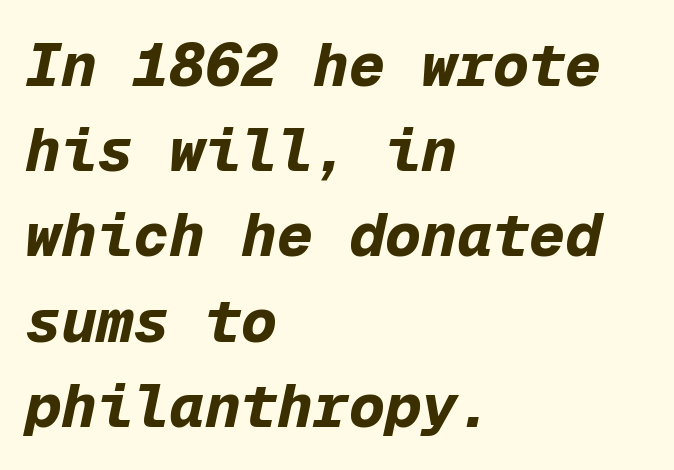
The image shows 60 px bold type, italic (leaning right), monospaced; set left-aligned, normal line spacing (1.42x), normal letter spacing, not underlined; low stroke contrast and a medium x-height.
